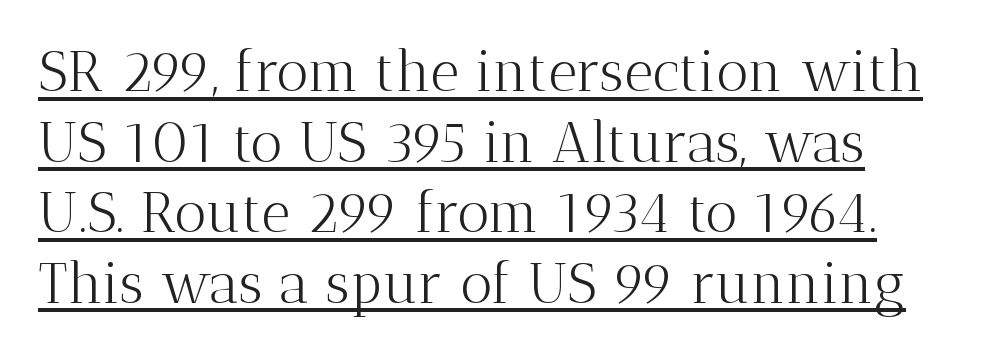
The image shows 56 px light serif type, upright; set left-aligned, normal line spacing (1.26x), normal letter spacing, underlined; medium stroke contrast and a medium x-height.
